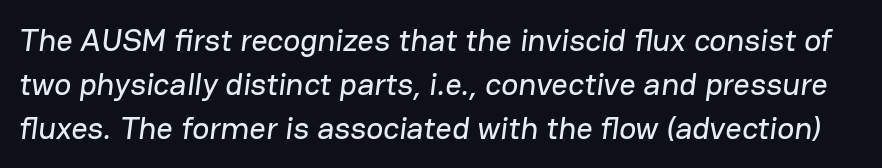
The words here are not underlined. The passage shown is typed in a proportional face where columns would drift. The passage shown stacks its lines at a standard gap. Compared with typical body copy, the letter spacing here is the same.
